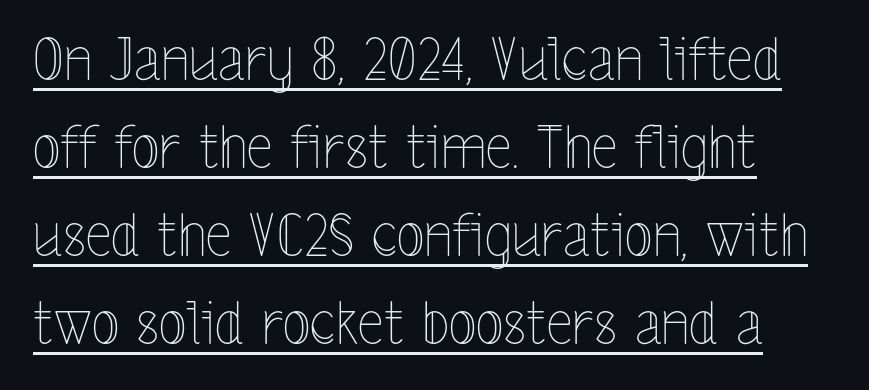
The image shows 58 px thin, condensed type, upright; set normal line spacing (1.52x), normal letter spacing, underlined; a medium x-height.
